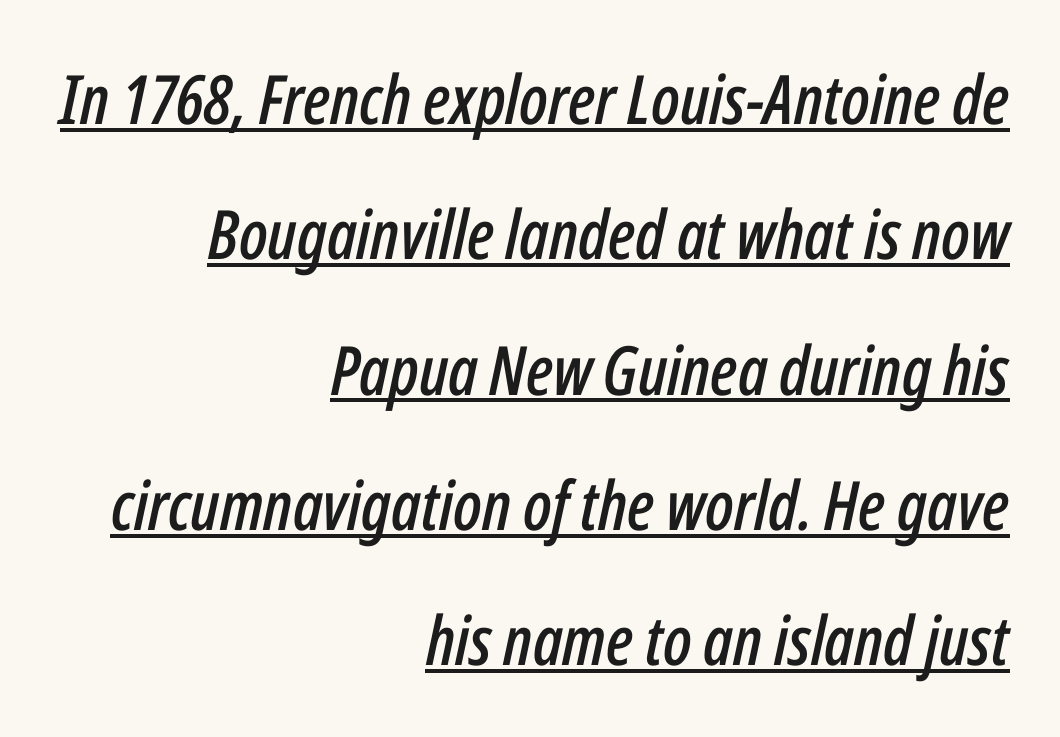
{"italic": "yes", "lean": "right", "slant_degrees": 12, "width": "condensed", "stroke_contrast": "low", "x_height": "medium", "monospaced": "no", "underline": "yes", "align": "right", "line_spacing": "loose", "line_spacing_ratio": 1.99, "letter_spacing": "normal", "letter_spacing_em": 0.0, "glyph_px": 68}
